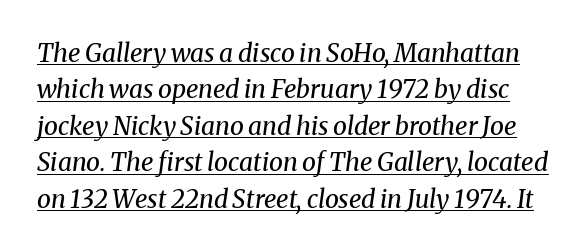
Q: Is the text bold? A: No.
Q: Is the text italic (slanted)? A: Yes, it leans right by about 8 degrees.
Q: Is the text underlined? A: Yes.
Q: Is the spacing between letters normal or unusually wide? A: Normal.
Q: Is the spacing between lines tight, normal or loose? A: Normal.
